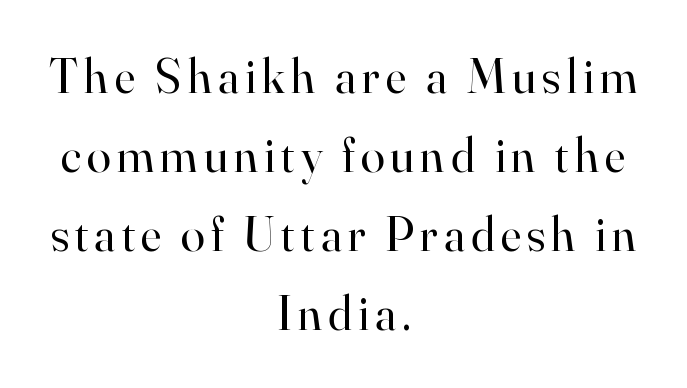
The image shows 49 px regular-weight serif type, upright; set centered, normal line spacing (1.61x), not underlined; high stroke contrast and a small x-height.
